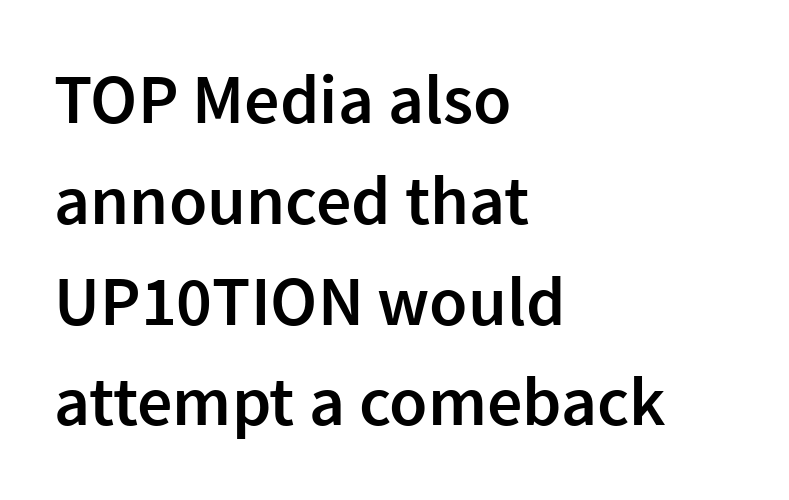
Q: Is the text bold? A: Semi-bold.
Q: Is the text italic (slanted)? A: No, it is upright.
Q: Is the typeface a serif or a sans-serif typeface? A: Sans-serif.
Q: Is the text underlined? A: No.
Q: How is the paragraph aligned? A: Left-aligned.
Q: Is the spacing between letters normal or unusually wide? A: Normal.
Q: Is the spacing between lines tight, normal or loose? A: Normal.
Q: Width (condensed, normal, or wide)? A: Normal.
Q: Stroke contrast? A: Low.
Q: x-height? A: Medium.
Q: Monospaced? A: No.
